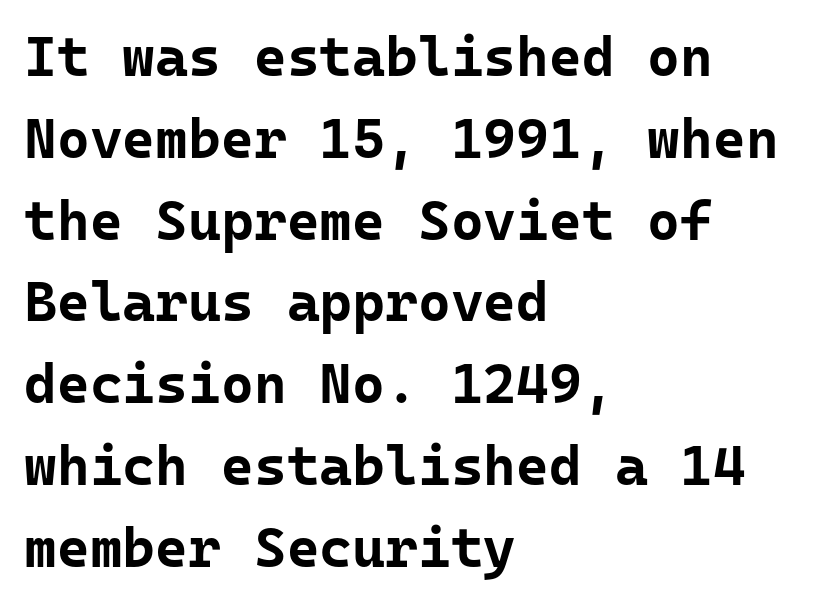
{"serif": "no", "italic": "no", "bold": "yes", "weight": "bold", "width": "normal", "stroke_contrast": "low", "x_height": "medium", "monospaced": "yes", "underline": "no", "align": "left", "line_spacing": "normal", "line_spacing_ratio": 1.46, "letter_spacing": "normal", "letter_spacing_em": 0.0, "glyph_px": 56}
